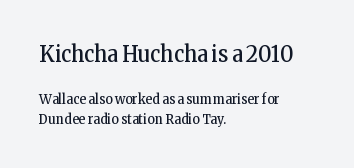
Q: Is the text bold? A: No.
Q: Is the text italic (slanted)? A: No, it is upright.
Q: Is the text underlined? A: No.
Q: How is the paragraph aligned? A: Left-aligned.
Q: Is the spacing between letters normal or unusually wide? A: Normal.
Q: Is the spacing between lines tight, normal or loose? A: Normal.
Q: Which block of text is set in a larger size, the first (top) or the second (bottom)? A: The first (top) one.
